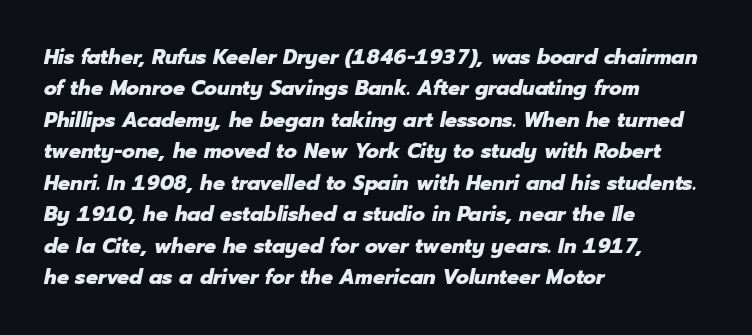
Q: Is the text bold? A: Yes.
Q: Is the text italic (slanted)? A: Yes, it leans right by about 12 degrees.
Q: Is the text underlined? A: No.
Q: How is the paragraph aligned? A: Left-aligned.
Q: Is the spacing between letters normal or unusually wide? A: Normal.
Q: Is the spacing between lines tight, normal or loose? A: Normal.
